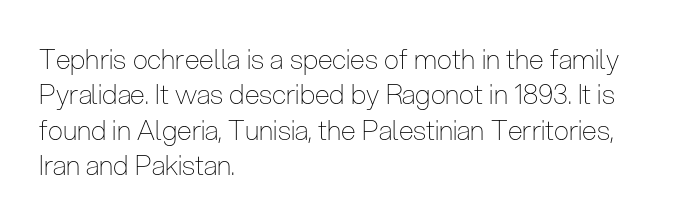
Line beginnings align vertically; line endings do not. The typography opts for an upright posture over an oblique one. Baseline-to-baseline distance is the conventional proportion of letter height. The characters are drawn with everyday or finer stroke widths. Here the glyphs are tracked normally, forming tight word shapes.
